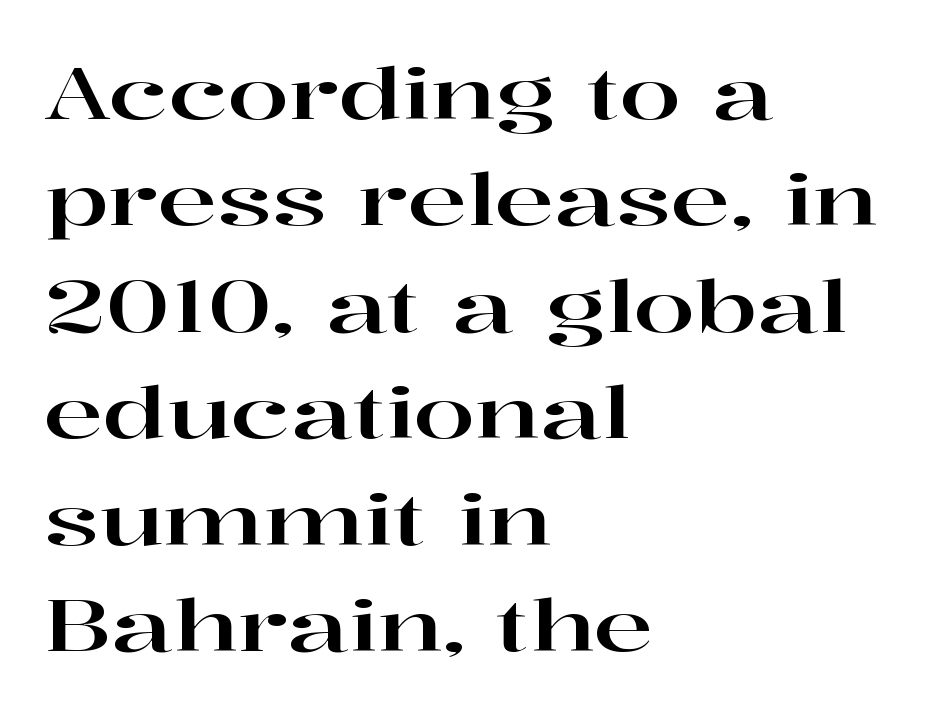
Lines of text with bare space underneath. Think of a printed novel: that variable character pitch is what you see here. The typeface chosen for these lines features serifs. These lines are set flush left with a ragged right edge. A roman cut, with each character standing at attention.
